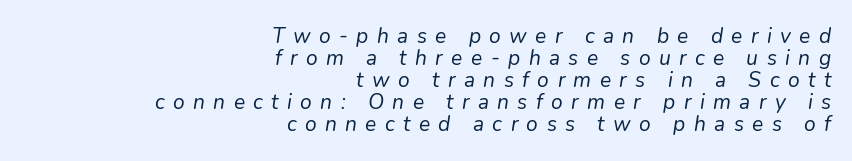
Q: Is the text bold? A: No.
Q: Is the text italic (slanted)? A: Yes, it leans right by about 9 degrees.
Q: Is the text underlined? A: No.
Q: How is the paragraph aligned? A: Right-aligned.
Q: Is the spacing between letters normal or unusually wide? A: Unusually wide.
Q: Is the spacing between lines tight, normal or loose? A: Tight.
